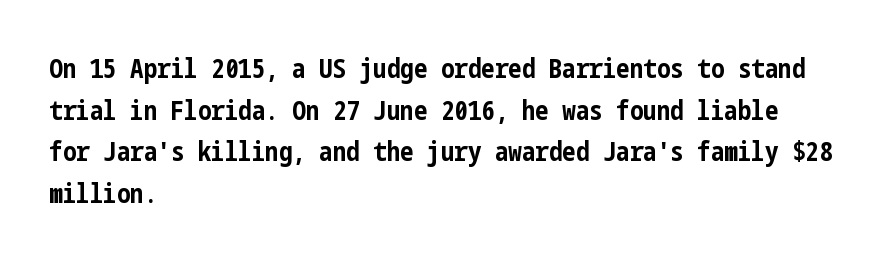
Q: Is the text bold? A: Yes.
Q: Is the text italic (slanted)? A: No, it is upright.
Q: Is the text underlined? A: No.
Q: How is the paragraph aligned? A: Left-aligned.
Q: Is the spacing between letters normal or unusually wide? A: Normal.
Q: Is the spacing between lines tight, normal or loose? A: Normal.
